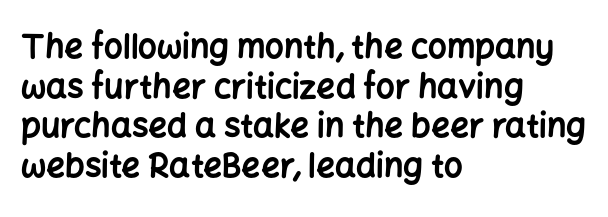
The image shows 33 px bold sans-serif type, upright; set left-aligned, line spacing 1.2x, normal letter spacing, not underlined; low stroke contrast and a medium x-height.
